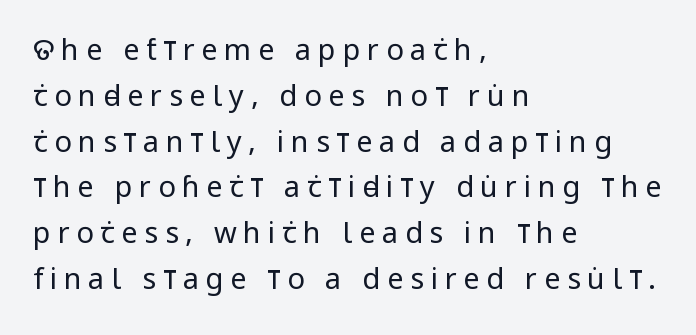
Each letter's strokes conclude bluntly, with no projecting serifs. You could not count columns in this text — the font is proportionally spaced. The face looks like a standard text weight, possibly lighter. Letter spacing: wide. Posture: vertical. The passage is arranged the way most books set body copy — flush left.
